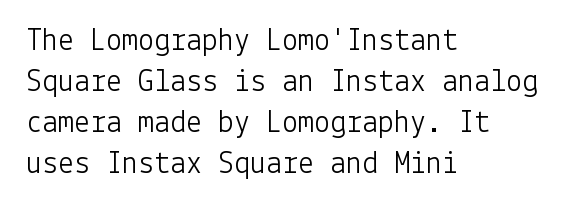
{"serif": "no", "italic": "no", "bold": "no", "weight": "light", "width": "normal", "stroke_contrast": "low", "x_height": "medium", "underline": "no", "align": "left", "line_spacing": "normal", "line_spacing_ratio": 1.28, "letter_spacing": "normal", "letter_spacing_em": 0.0, "glyph_px": 32}
